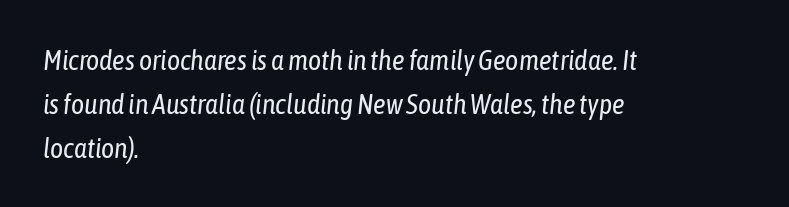
{"italic": "yes", "lean": "right", "slant_degrees": 6, "bold": "no", "weight": "regular", "width": "condensed", "stroke_contrast": "low", "x_height": "medium", "monospaced": "no", "underline": "no", "align": "left", "line_spacing": "normal", "line_spacing_ratio": 1.57, "letter_spacing": "normal", "letter_spacing_em": 0.0, "glyph_px": 28}
